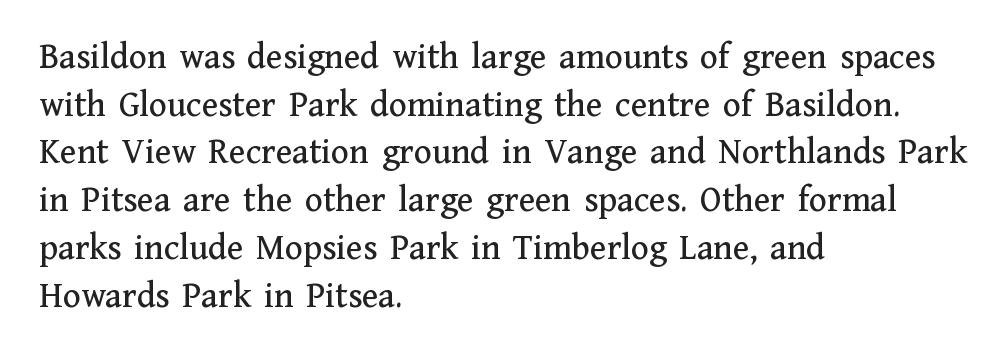
Q: Is the text italic (slanted)? A: No, it is upright.
Q: Is the typeface a serif or a sans-serif typeface? A: Serif.
Q: Is the text underlined? A: No.
Q: How is the paragraph aligned? A: Left-aligned.
Q: Is the spacing between letters normal or unusually wide? A: Normal.
Q: Is the spacing between lines tight, normal or loose? A: Normal.
Q: Width (condensed, normal, or wide)? A: Normal.
Q: Stroke contrast? A: Medium.
Q: x-height? A: Medium.
Q: Monospaced? A: No.
